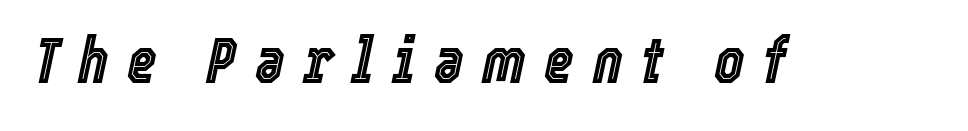
Q: Is the text italic (slanted)? A: Yes, it leans right by about 12 degrees.
Q: Is the text underlined? A: No.
Q: Is the spacing between letters normal or unusually wide? A: Unusually wide.
Q: Width (condensed, normal, or wide)? A: Condensed.
Q: x-height? A: Medium.
Q: Monospaced? A: No.
